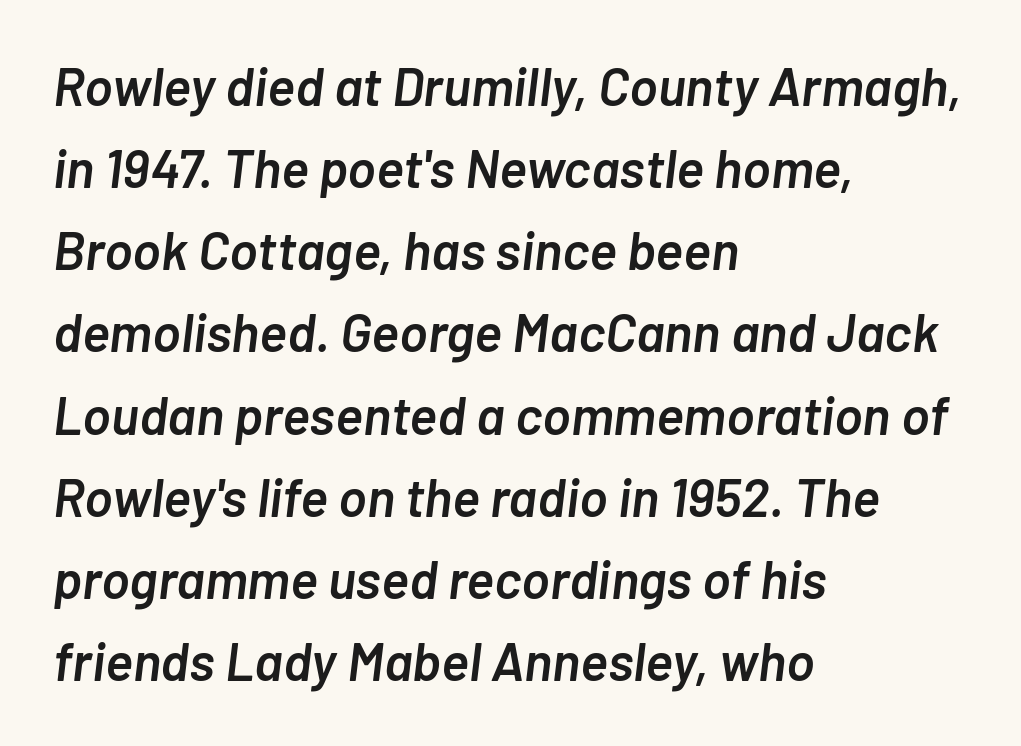
This rendering leaves character spacing at its baseline value. Has an underline been added? It has not. This sample has the flowing, uneven cadence of proportional lettering. The paragraph has a hard left edge and a soft right edge. The strokes are fattened partway — semibold, not bold. Quick note: italic.
